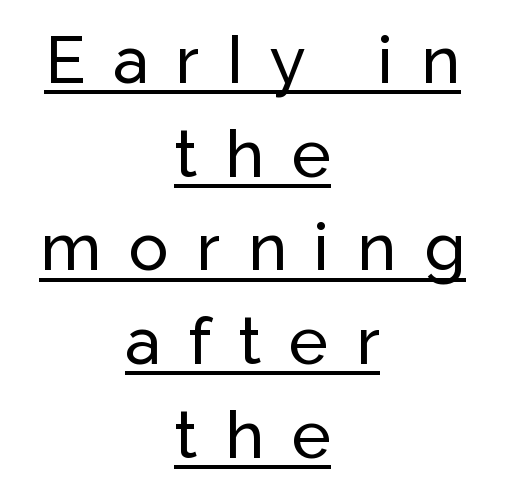
Q: Is the text italic (slanted)? A: No, it is upright.
Q: Is the typeface a serif or a sans-serif typeface? A: Sans-serif.
Q: Is the text underlined? A: Yes.
Q: How is the paragraph aligned? A: Centered.
Q: Is the spacing between letters normal or unusually wide? A: Unusually wide.
Q: Is the spacing between lines tight, normal or loose? A: Normal.
Q: Width (condensed, normal, or wide)? A: Normal.
Q: Stroke contrast? A: Low.
Q: x-height? A: Medium.
Q: Monospaced? A: No.
